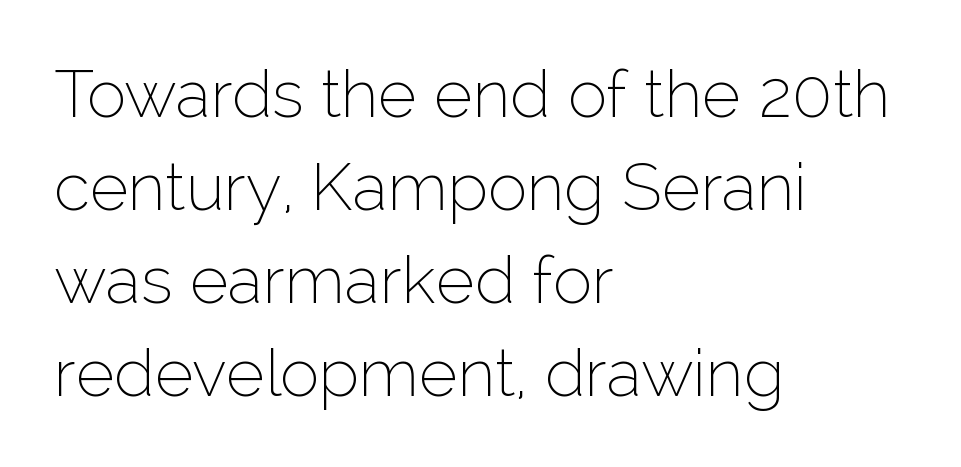
A roman cut, with each character standing at attention. This sample uses a sans-serif face. Nothing heavy about these letters — not bold at all. In terms of leading, this rendering sits right in the middle. The rendering keeps characters at their native spacing. A clean baseline with only descenders dipping below it.
